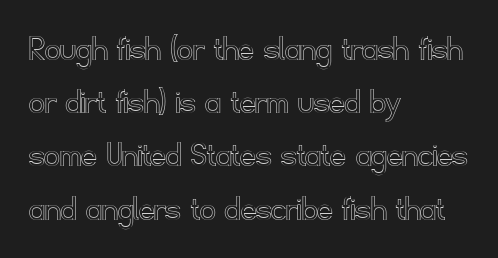
The image shows 38 px text type, upright; set left-aligned, normal line spacing (1.4x), normal letter spacing, not underlined; a small x-height.
